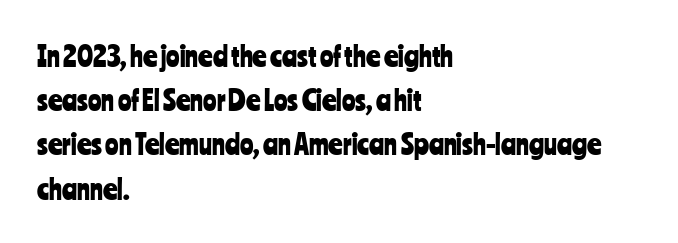
The image shows 28 px condensed sans-serif type, upright; set left-aligned, normal line spacing (1.58x), normal letter spacing, not underlined; low stroke contrast and a medium x-height.
